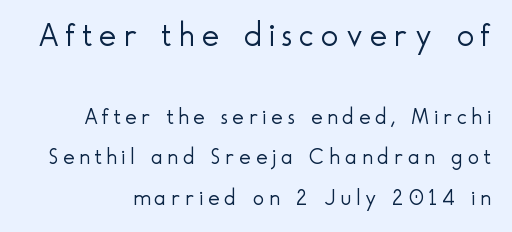
{"serif": "no", "italic": "no", "bold": "no", "weight": "light", "width": "normal", "x_height": "small", "monospaced": "no", "underline": "no", "line_spacing_ratio": 1.82, "letter_spacing": "wide", "letter_spacing_em": 0.21, "larger_block": "first", "size_ratio": 1.5, "glyph_px": 33}
